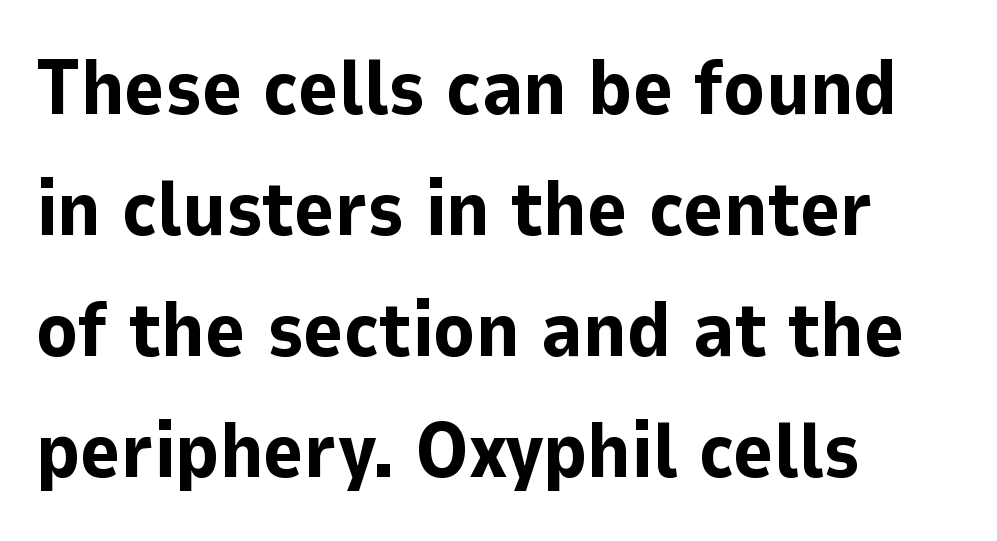
The designer left line spacing at the default. Proportional: the letters do not fall into vertical columns. Is the letter spacing exaggerated? No — it looks like the ordinary default. A sans-serif font was chosen for this passage. Caption: bold face, heavy strokes.
